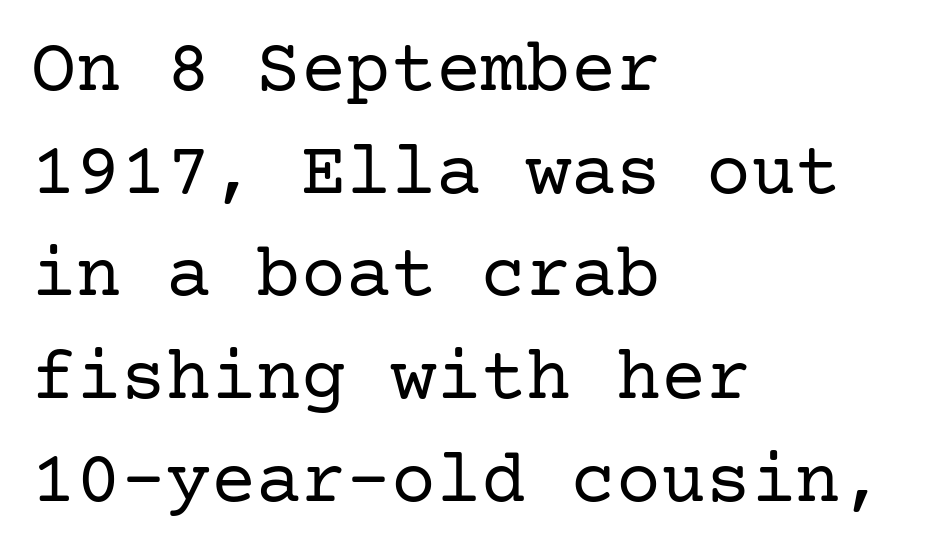
{"serif": "yes", "italic": "no", "bold": "no", "weight": "regular", "width": "normal", "stroke_contrast": "low", "x_height": "medium", "underline": "no", "align": "left", "line_spacing": "normal", "line_spacing_ratio": 1.37, "letter_spacing": "normal", "letter_spacing_em": 0.0, "glyph_px": 75}
